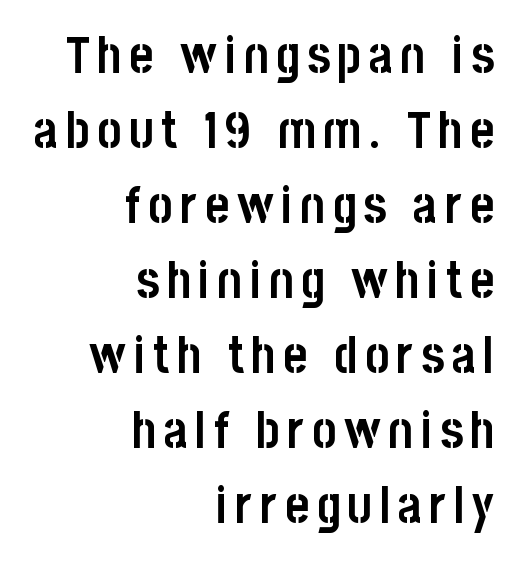
Q: Is the text bold? A: Yes.
Q: Is the text italic (slanted)? A: No, it is upright.
Q: Is the typeface a serif or a sans-serif typeface? A: Sans-serif.
Q: Is the text underlined? A: No.
Q: How is the paragraph aligned? A: Right-aligned.
Q: Is the spacing between lines tight, normal or loose? A: Normal.
Q: Width (condensed, normal, or wide)? A: Condensed.
Q: Stroke contrast? A: Low.
Q: x-height? A: Large.
Q: Monospaced? A: No.
